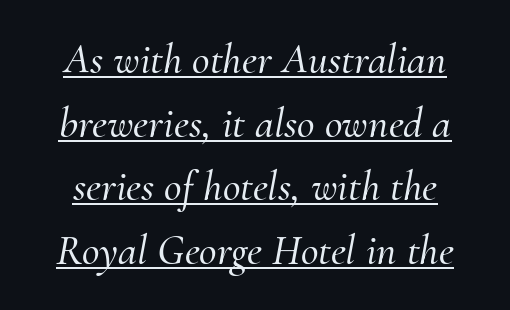
Tracking here is standard; glyphs follow each other at the usual distance. Observe the serifs anchoring each vertical stroke in this sample. Somebody hit Ctrl+U on this one — the words are underlined. Do the characters align in a grid? No, the font is proportional. The line-height multiplier appears to be the usual default. Slanted lettering throughout.
